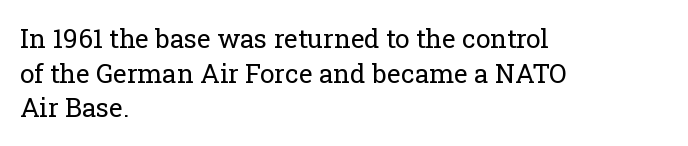
Q: Is the text bold? A: No.
Q: Is the text italic (slanted)? A: No, it is upright.
Q: Is the text underlined? A: No.
Q: How is the paragraph aligned? A: Left-aligned.
Q: Is the spacing between letters normal or unusually wide? A: Normal.
Q: Is the spacing between lines tight, normal or loose? A: Normal.
